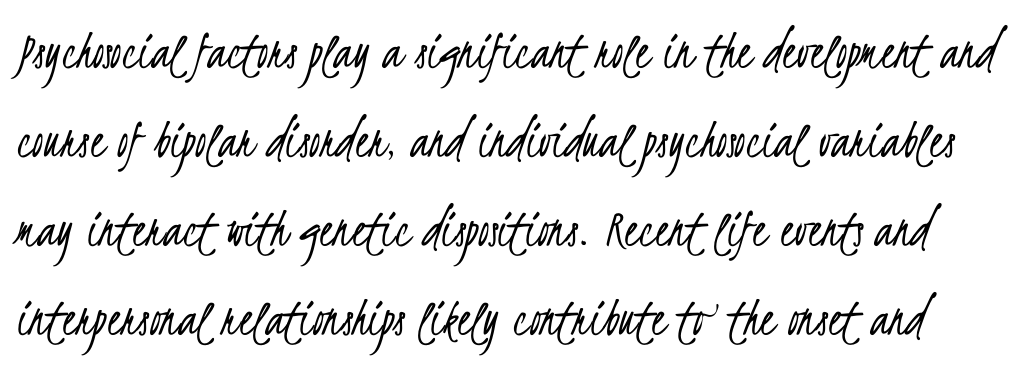
Q: Is the text bold? A: No.
Q: Is the typeface a serif or a sans-serif typeface? A: Sans-serif.
Q: Is the text underlined? A: No.
Q: Is the spacing between letters normal or unusually wide? A: Normal.
Q: Is the spacing between lines tight, normal or loose? A: Normal.
Q: Width (condensed, normal, or wide)? A: Condensed.
Q: Stroke contrast? A: Low.
Q: x-height? A: Small.
Q: Monospaced? A: No.
